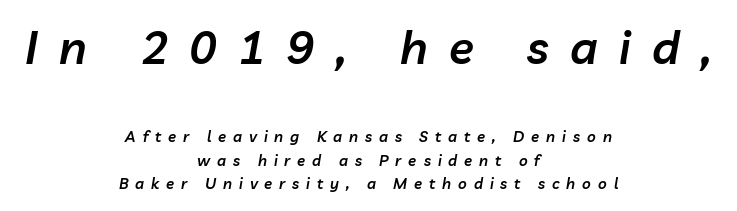
{"italic": "yes", "lean": "right", "slant_degrees": 10, "bold": "semi", "weight": "semibold", "width": "normal", "stroke_contrast": "low", "x_height": "medium", "monospaced": "no", "underline": "no", "align": "center", "line_spacing": "normal", "line_spacing_ratio": 1.57, "letter_spacing": "wide", "letter_spacing_em": 0.46, "larger_block": "first", "size_ratio": 3.07, "glyph_px": 46}
